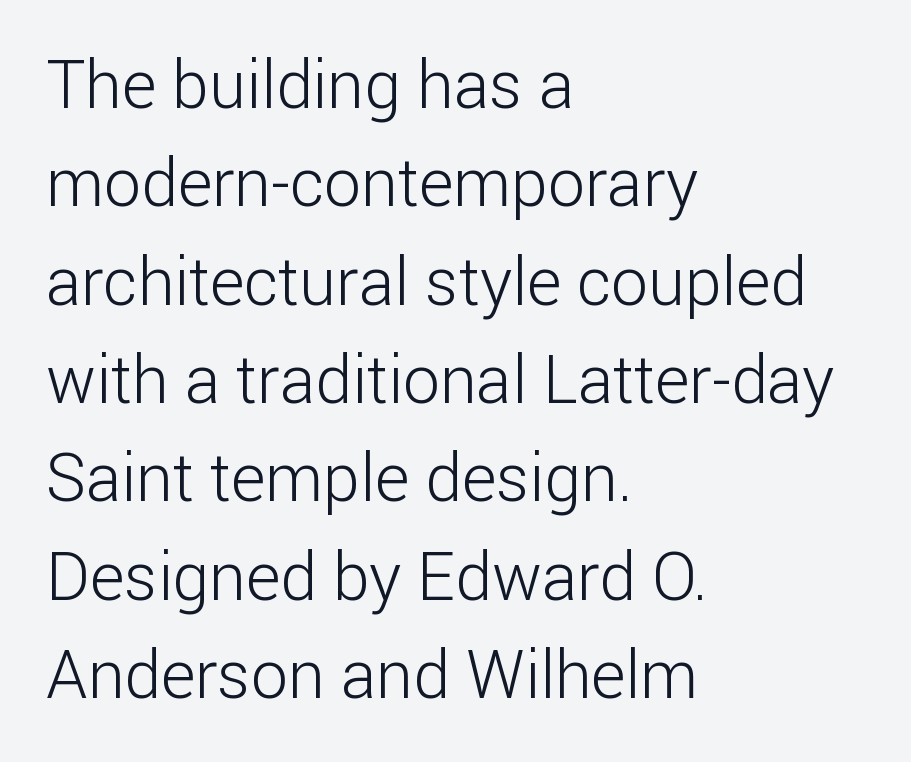
{"serif": "no", "italic": "no", "bold": "no", "weight": "light", "width": "normal", "stroke_contrast": "low", "x_height": "medium", "monospaced": "no", "underline": "no", "align": "left", "line_spacing": "normal", "line_spacing_ratio": 1.49, "letter_spacing": "normal", "letter_spacing_em": 0.0, "glyph_px": 66}
